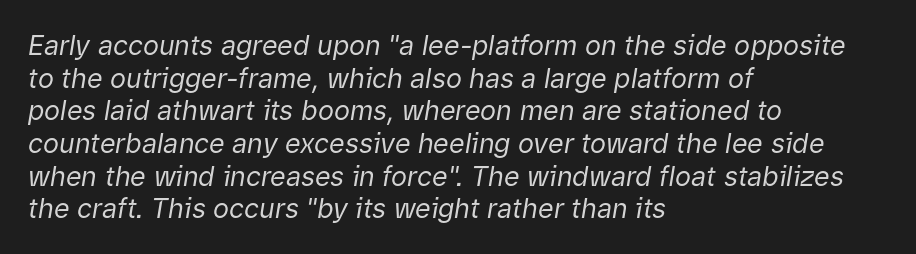
The image shows 27 px text type, italic (leaning right); set left-aligned, line spacing 1.21x, normal letter spacing, not underlined.
